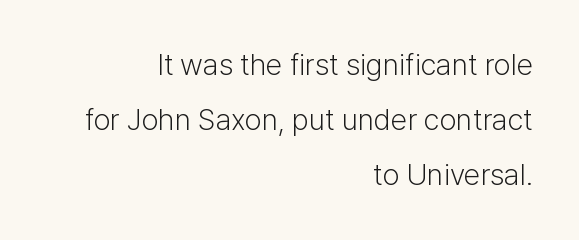
One-word summary of the alignment: right. Spacing verdict: proportional, widths tailored to each character. The weight would be labelled regular, book, light, or lighter still. The face used here is a sans, in the tradition of grotesques and geometrics.
